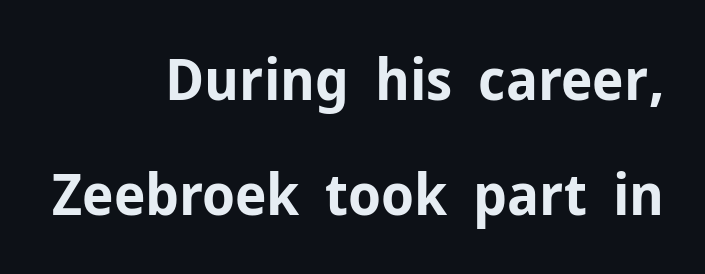
The image shows 58 px bold sans-serif type, upright; set right-aligned, loose line spacing (1.99x), normal letter spacing, not underlined; low stroke contrast and a medium x-height.
